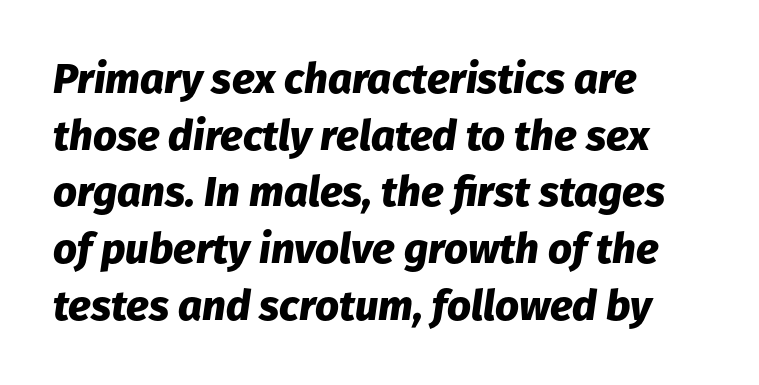
{"italic": "yes", "lean": "right", "slant_degrees": 8, "bold": "yes", "weight": "heavy", "width": "normal", "stroke_contrast": "low", "x_height": "medium", "monospaced": "no", "underline": "no", "align": "left", "line_spacing": "normal", "line_spacing_ratio": 1.35, "letter_spacing": "normal", "letter_spacing_em": 0.0, "glyph_px": 42}
